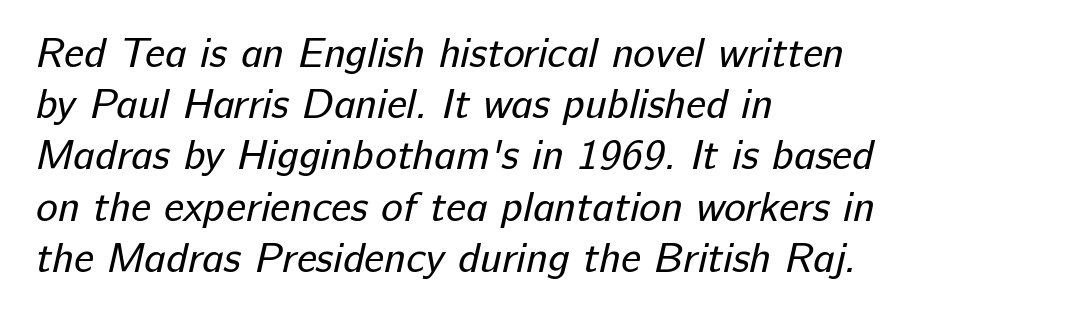
The image shows 41 px regular-weight sans-serif type; set left-aligned, normal line spacing (1.25x), normal letter spacing, not underlined; low stroke contrast and a medium x-height.
